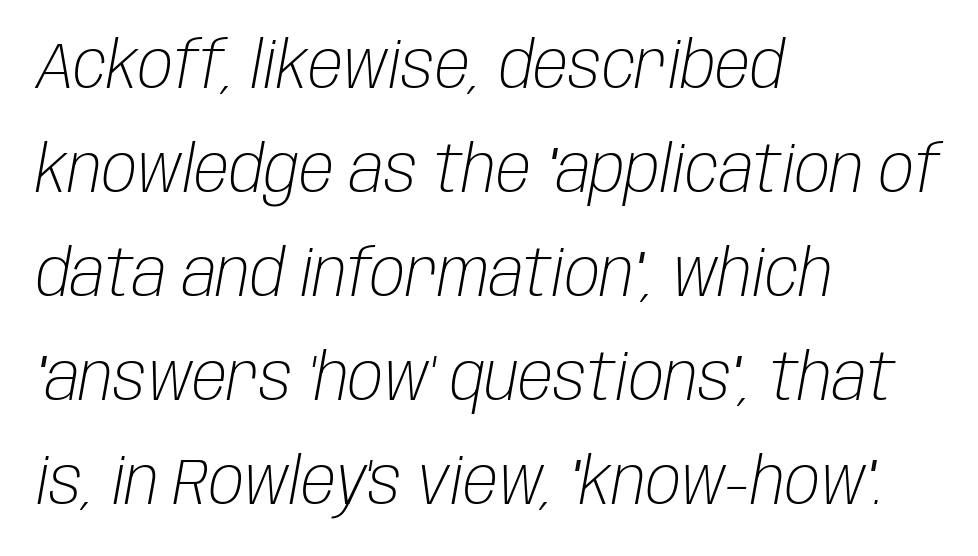
The image shows 65 px light, condensed type, italic (leaning right); set left-aligned, normal line spacing (1.6x), normal letter spacing, not underlined; low stroke contrast and a large x-height.
